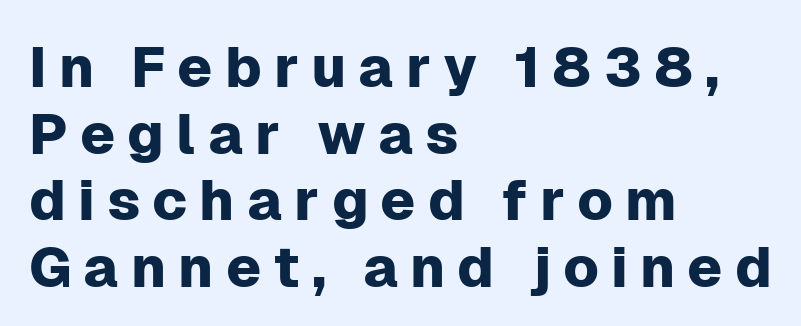
Q: Is the text italic (slanted)? A: No, it is upright.
Q: Is the typeface a serif or a sans-serif typeface? A: Sans-serif.
Q: Is the text underlined? A: No.
Q: How is the paragraph aligned? A: Left-aligned.
Q: Is the spacing between letters normal or unusually wide? A: Unusually wide.
Q: Width (condensed, normal, or wide)? A: Normal.
Q: Stroke contrast? A: Low.
Q: x-height? A: Medium.
Q: Monospaced? A: No.
